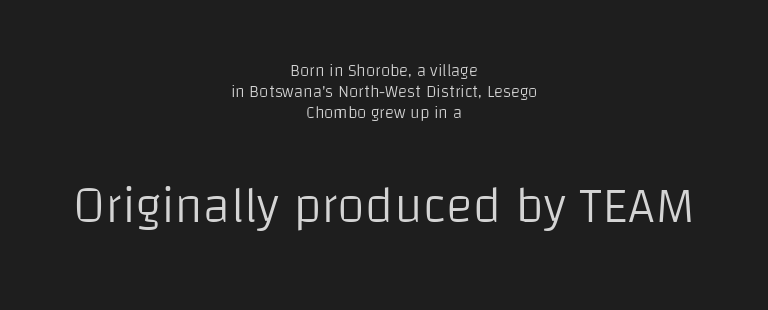
Q: Is the text bold? A: No.
Q: Is the text italic (slanted)? A: No, it is upright.
Q: Is the typeface a serif or a sans-serif typeface? A: Sans-serif.
Q: Is the text underlined? A: No.
Q: How is the paragraph aligned? A: Centered.
Q: Is the spacing between letters normal or unusually wide? A: Normal.
Q: Which block of text is set in a larger size, the first (top) or the second (bottom)? A: The second (bottom) one.
Q: Width (condensed, normal, or wide)? A: Normal.
Q: Stroke contrast? A: Low.
Q: x-height? A: Large.
Q: Monospaced? A: No.
